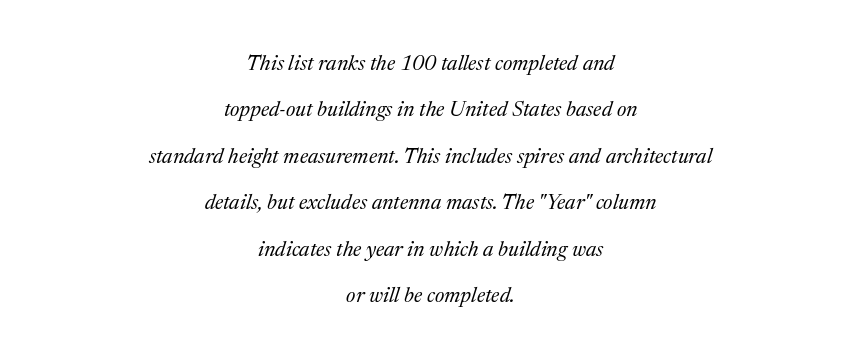
Notice the wide empty band between every row — that's loose leading. Letter spacing: default. The glyphs look as if they've been sheared to an angle. Descenders hang freely into open space. The passage is arranged like a title page — every line centered. Think standard paragraph weight, or any step lighter than that.
